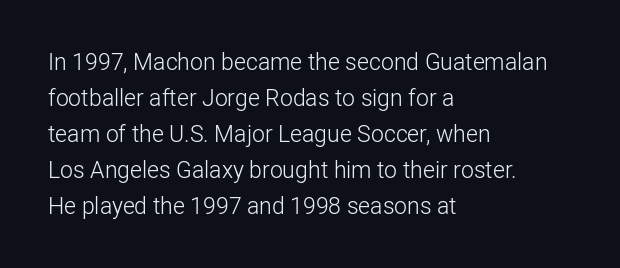
{"italic": "no", "bold": "no", "underline": "no", "align": "left", "line_spacing": "normal", "line_spacing_ratio": 1.56, "letter_spacing": "normal", "letter_spacing_em": 0.0, "glyph_px": 23}
